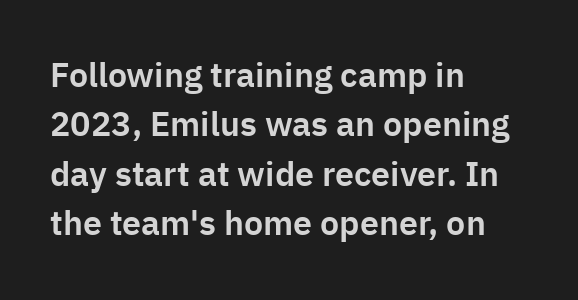
Q: Is the text italic (slanted)? A: No, it is upright.
Q: Is the typeface a serif or a sans-serif typeface? A: Sans-serif.
Q: Is the text underlined? A: No.
Q: How is the paragraph aligned? A: Left-aligned.
Q: Is the spacing between letters normal or unusually wide? A: Normal.
Q: Is the spacing between lines tight, normal or loose? A: Normal.
Q: Width (condensed, normal, or wide)? A: Normal.
Q: Stroke contrast? A: Low.
Q: x-height? A: Medium.
Q: Monospaced? A: No.
